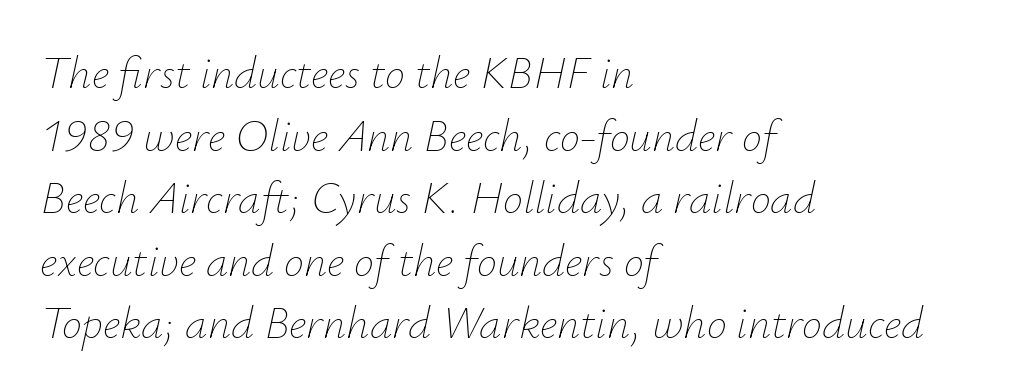
This reads as an unemphasized weight, regular at the heaviest. Rule under the text: the space is simply empty. Layout note: lines flush left. Is this a fixed-width face? No — the glyphs have proportional, varying widths. Rendered with sloped, italic letterforms.
